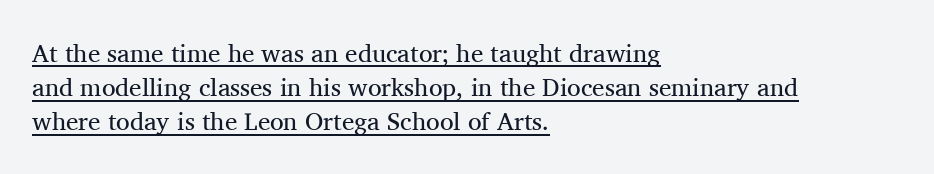
{"italic": "no", "bold": "no", "underline": "yes", "align": "left", "line_spacing": "normal", "line_spacing_ratio": 1.37, "letter_spacing": "normal", "letter_spacing_em": 0.0, "glyph_px": 25}
